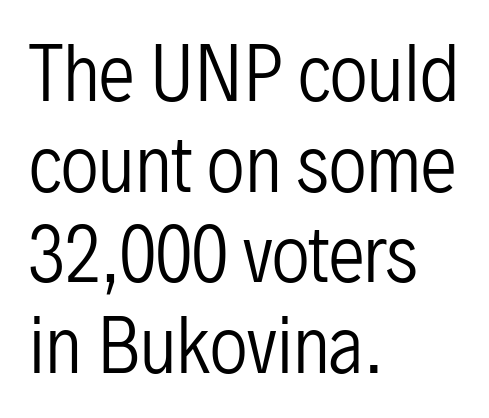
{"serif": "no", "italic": "no", "bold": "no", "weight": "regular", "width": "condensed", "stroke_contrast": "low", "x_height": "medium", "monospaced": "no", "underline": "no", "align": "left", "line_spacing_ratio": 1.24, "letter_spacing": "normal", "letter_spacing_em": 0.0, "glyph_px": 73}
